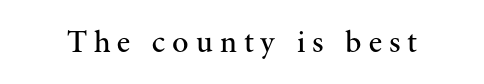
{"serif": "yes", "italic": "no", "bold": "no", "weight": "regular", "width": "normal", "stroke_contrast": "medium", "x_height": "small", "monospaced": "no", "underline": "no", "letter_spacing": "wide", "letter_spacing_em": 0.22, "glyph_px": 31}
